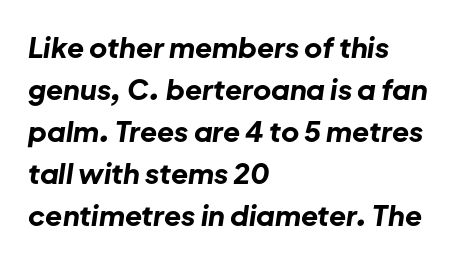
Q: Is the text bold? A: Yes.
Q: Is the text italic (slanted)? A: Yes, it leans right by about 8 degrees.
Q: Is the text underlined? A: No.
Q: How is the paragraph aligned? A: Left-aligned.
Q: Is the spacing between letters normal or unusually wide? A: Normal.
Q: Is the spacing between lines tight, normal or loose? A: Normal.
Q: Width (condensed, normal, or wide)? A: Normal.
Q: Stroke contrast? A: Low.
Q: x-height? A: Medium.
Q: Monospaced? A: No.
